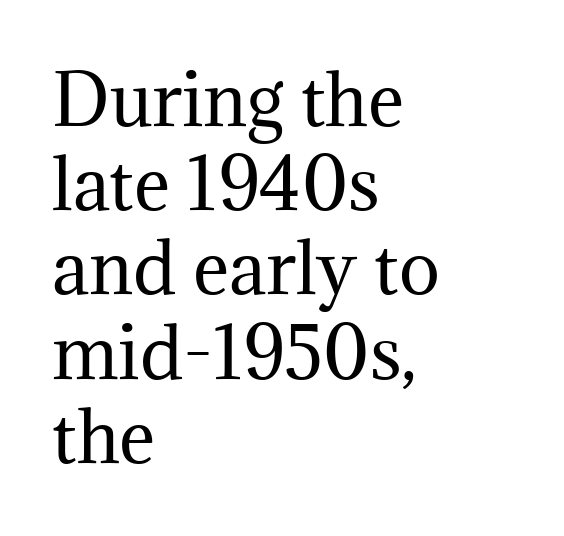
Each row of text sits above clean, open space. Looks like regular typesetting: each glyph gets only the width it needs. Students, note that the glyphs here touch the page at normal intervals. Is this a heavy cut? Hardly; it is regular or lighter. The designer went with a serif here, giving each stem small feet. Every character sits straight up, as roman type does.
